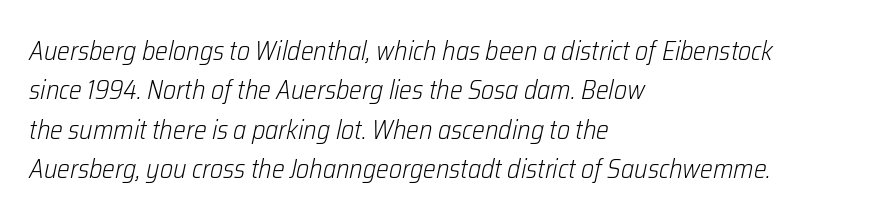
Q: Is the text bold? A: No.
Q: Is the text italic (slanted)? A: Yes, it leans right by about 12 degrees.
Q: Is the text underlined? A: No.
Q: How is the paragraph aligned? A: Left-aligned.
Q: Is the spacing between letters normal or unusually wide? A: Normal.
Q: Is the spacing between lines tight, normal or loose? A: Normal.
